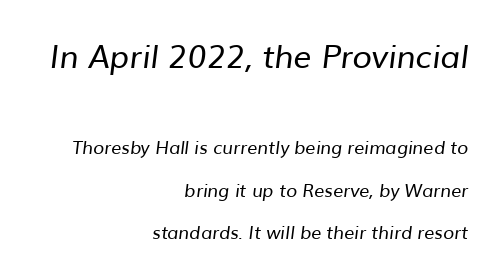
Q: Is the text bold? A: No.
Q: Is the typeface a serif or a sans-serif typeface? A: Sans-serif.
Q: Is the text underlined? A: No.
Q: How is the paragraph aligned? A: Right-aligned.
Q: Is the spacing between letters normal or unusually wide? A: Normal.
Q: Is the spacing between lines tight, normal or loose? A: Loose.
Q: Which block of text is set in a larger size, the first (top) or the second (bottom)? A: The first (top) one.
Q: Width (condensed, normal, or wide)? A: Normal.
Q: Stroke contrast? A: Low.
Q: x-height? A: Medium.
Q: Monospaced? A: No.
